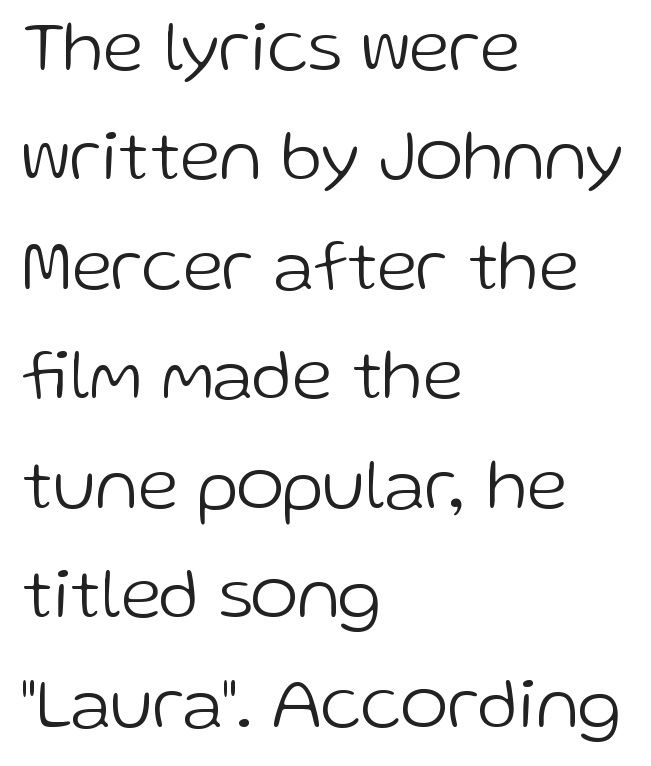
Q: Is the text bold? A: No.
Q: Is the text italic (slanted)? A: No, it is upright.
Q: Is the typeface a serif or a sans-serif typeface? A: Sans-serif.
Q: Is the text underlined? A: No.
Q: How is the paragraph aligned? A: Left-aligned.
Q: Is the spacing between letters normal or unusually wide? A: Normal.
Q: Is the spacing between lines tight, normal or loose? A: Normal.
Q: Width (condensed, normal, or wide)? A: Normal.
Q: Stroke contrast? A: Low.
Q: x-height? A: Medium.
Q: Monospaced? A: No.
